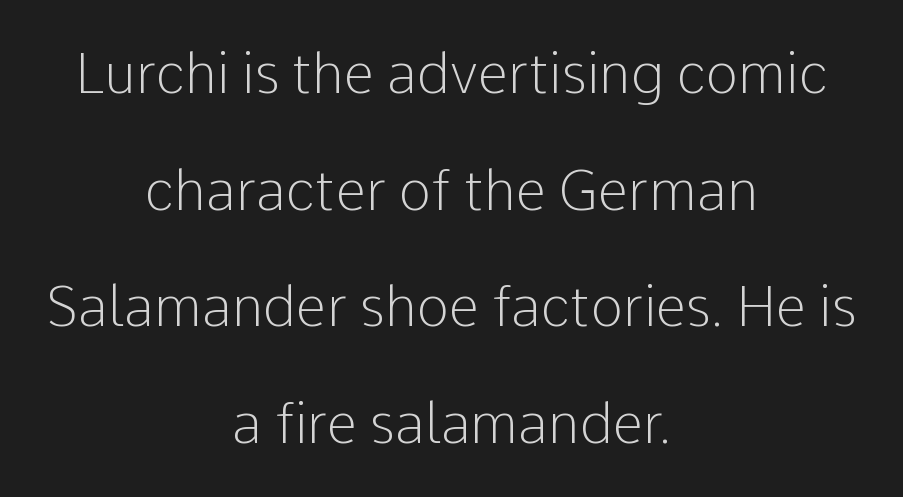
Character widths vary here, with narrow letters taking less room than wide ones. Vertical strokes here are truly vertical. Unmarked baselines from the first word to the last. No extra tracking has been applied to these lines. Short and long lines alike share a common midpoint. The face looks like a standard text weight, possibly lighter.
